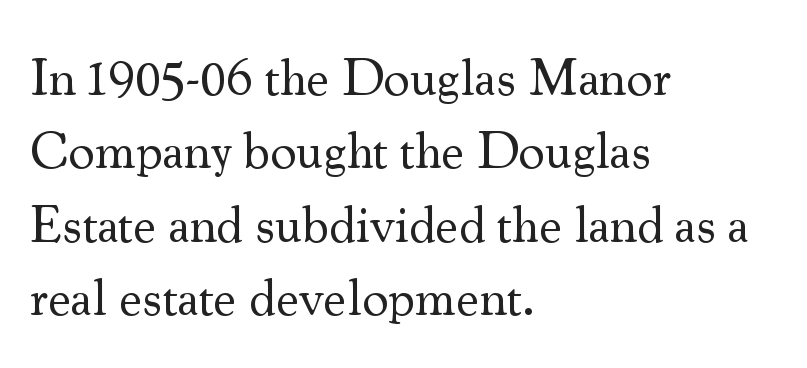
The image shows 52 px regular-weight serif type, upright; set left-aligned, normal line spacing (1.41x), normal letter spacing, not underlined; medium stroke contrast and a small x-height.
